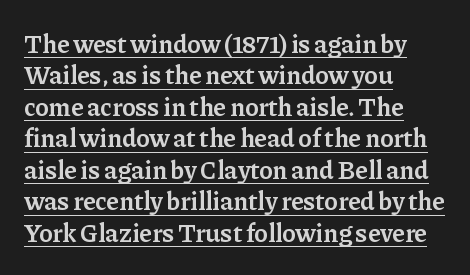
The image shows 26 px text type, upright; set left-aligned, line spacing 1.21x, normal letter spacing, underlined.
